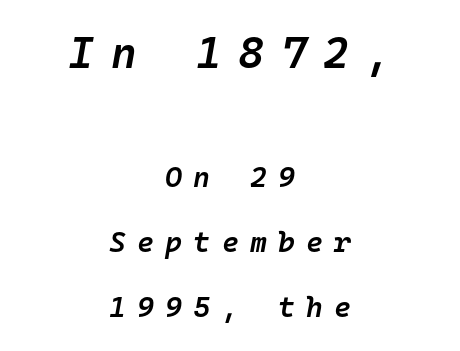
The image shows 44 px semibold type, italic (leaning right), monospaced; set centered, loose line spacing (2.23x), unusually wide letter spacing (+0.38 em), not underlined; the first (top) block is 1.52x larger; low stroke contrast and a medium x-height.
